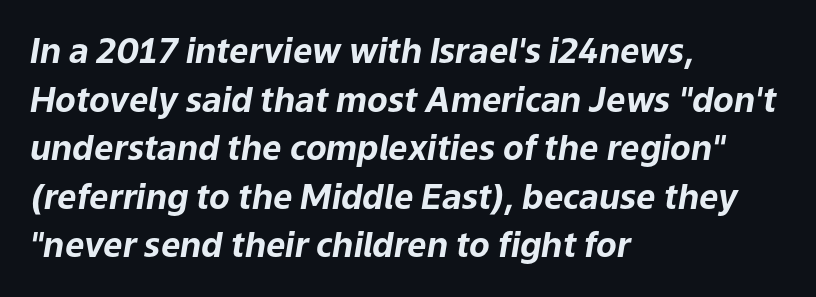
The image shows 34 px bold type, italic (leaning right); set left-aligned, normal line spacing (1.43x), normal letter spacing, not underlined; low stroke contrast and a medium x-height.
